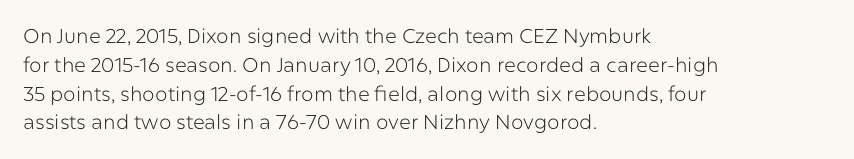
Vertical strokes here are truly vertical. The typesetting does not lean heavy: it is not bold. These lines keep a tight, regular rhythm from letter to letter. Anything drawn beneath the words? Only blank space. The designer left line spacing at the default. Caption: multi-line text, flush left, ragged right.
